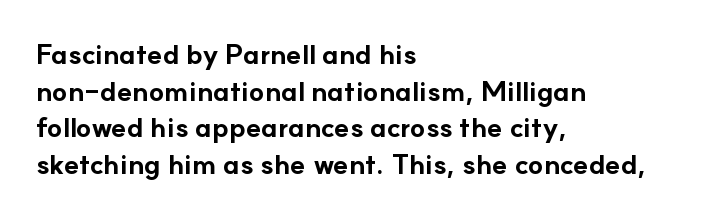
{"serif": "no", "italic": "no", "bold": "yes", "weight": "bold", "width": "normal", "stroke_contrast": "low", "x_height": "small", "monospaced": "no", "underline": "no", "align": "left", "line_spacing": "normal", "line_spacing_ratio": 1.31, "letter_spacing": "normal", "letter_spacing_em": 0.0, "glyph_px": 28}
